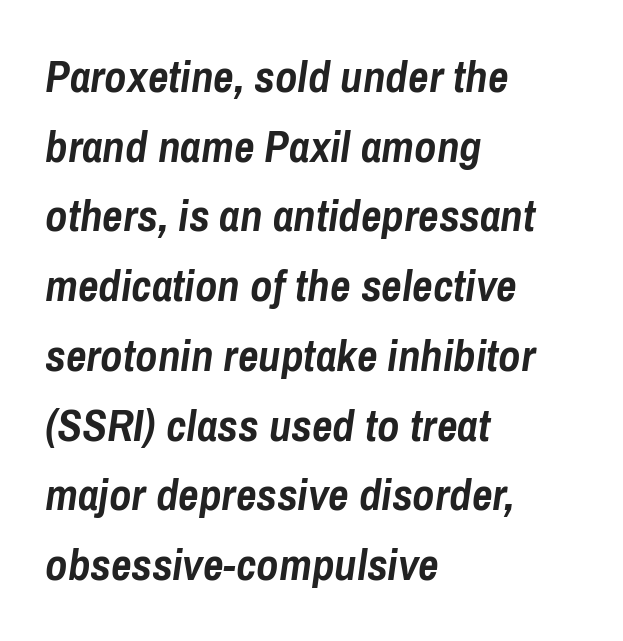
The image shows 45 px semibold, condensed type, italic (leaning right); set left-aligned, normal line spacing (1.55x), normal letter spacing, not underlined; low stroke contrast and a medium x-height.
